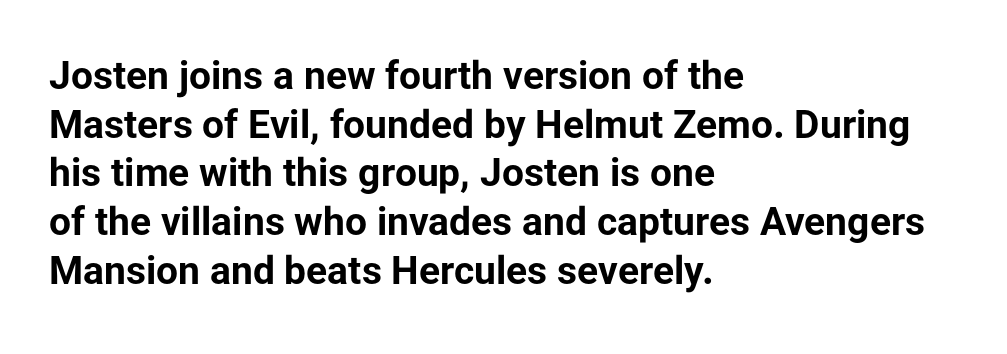
The image shows 39 px bold sans-serif type, upright; set left-aligned, normal line spacing (1.25x), normal letter spacing, not underlined; low stroke contrast and a medium x-height.
